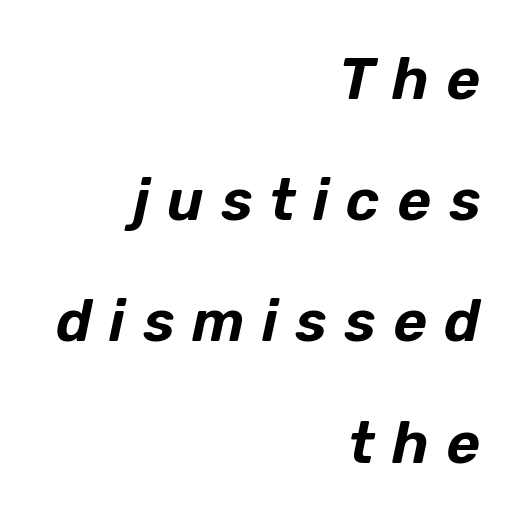
The image shows 58 px text type, italic (leaning right); set right-aligned, loose line spacing (2.09x), unusually wide letter spacing (+0.3 em), not underlined; low stroke contrast and a medium x-height.
